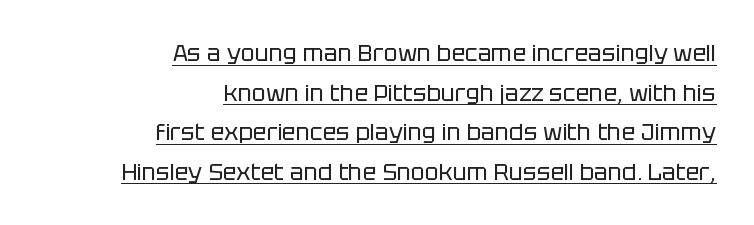
The line texture is even and compact thanks to regular tracking. Visually the block forms a straight wall on the right and a jagged coastline on the left. Weight: in the light-to-regular range. Students, observe the line beneath the letters — that is underlining.
